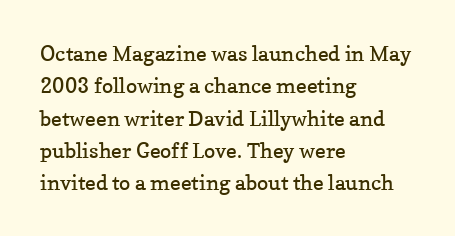
Q: Is the text bold? A: No.
Q: Is the text italic (slanted)? A: No, it is upright.
Q: Is the text underlined? A: No.
Q: How is the paragraph aligned? A: Left-aligned.
Q: Is the spacing between letters normal or unusually wide? A: Normal.
Q: Is the spacing between lines tight, normal or loose? A: Normal.
